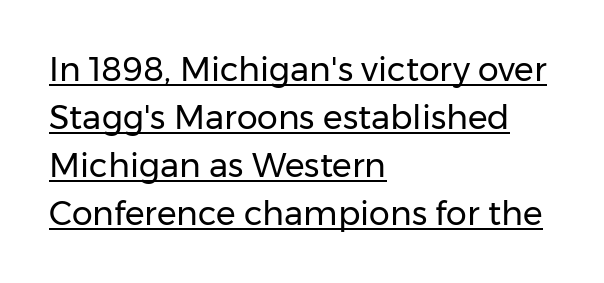
{"serif": "no", "italic": "no", "bold": "no", "weight": "regular", "width": "normal", "stroke_contrast": "low", "x_height": "medium", "monospaced": "no", "underline": "yes", "align": "left", "line_spacing": "normal", "line_spacing_ratio": 1.45, "letter_spacing": "normal", "letter_spacing_em": 0.0, "glyph_px": 33}
